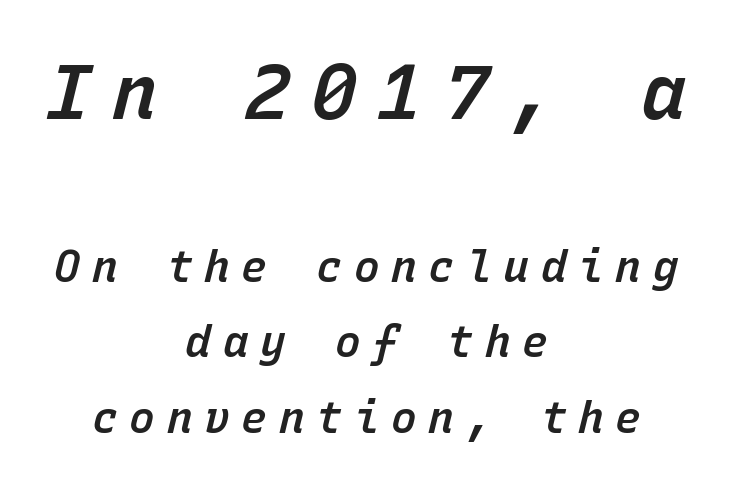
{"italic": "yes", "lean": "right", "slant_degrees": 15, "bold": "semi", "weight": "semibold", "width": "normal", "stroke_contrast": "low", "x_height": "medium", "monospaced": "yes", "underline": "no", "align": "center", "line_spacing_ratio": 1.76, "letter_spacing": "wide", "letter_spacing_em": 0.27, "larger_block": "first", "size_ratio": 1.77, "glyph_px": 76}
